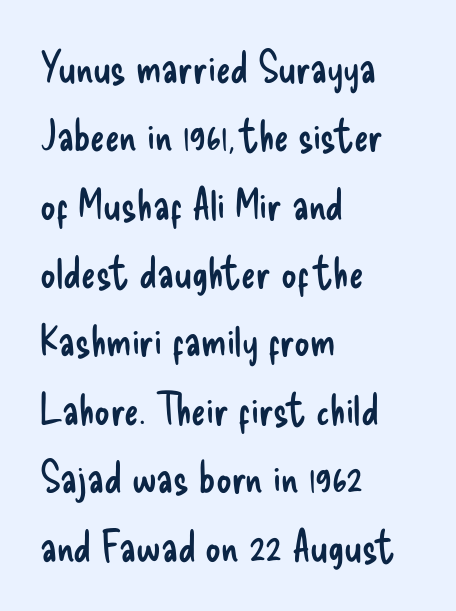
The image shows 43 px regular-weight, condensed sans-serif type, upright; set left-aligned, normal line spacing (1.59x), normal letter spacing, not underlined; low stroke contrast and a small x-height.
